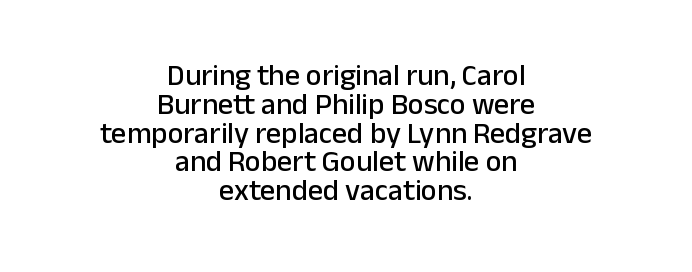
Letterform terminals end flat and unadorned throughout the passage. Compared with typical paragraphs, the rows here are closer together. Any mark beneath the type? The region is blank. You could not count columns in this text — the font is proportionally spaced.
